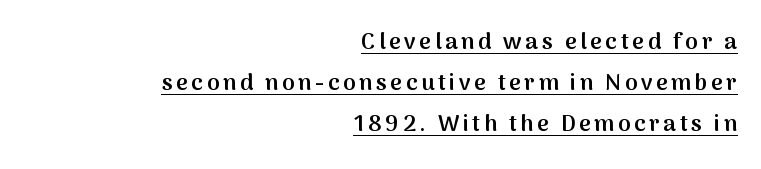
Q: Is the text bold? A: Semi-bold.
Q: Is the text italic (slanted)? A: No, it is upright.
Q: Is the text underlined? A: Yes.
Q: How is the paragraph aligned? A: Right-aligned.
